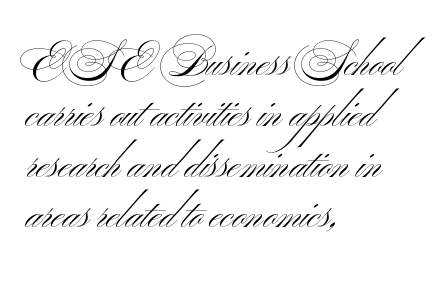
{"serif": "no", "bold": "no", "weight": "light", "width": "wide", "stroke_contrast": "medium", "x_height": "small", "monospaced": "no", "underline": "no", "align": "left", "line_spacing_ratio": 1.21, "letter_spacing": "normal", "letter_spacing_em": 0.0, "glyph_px": 42}
